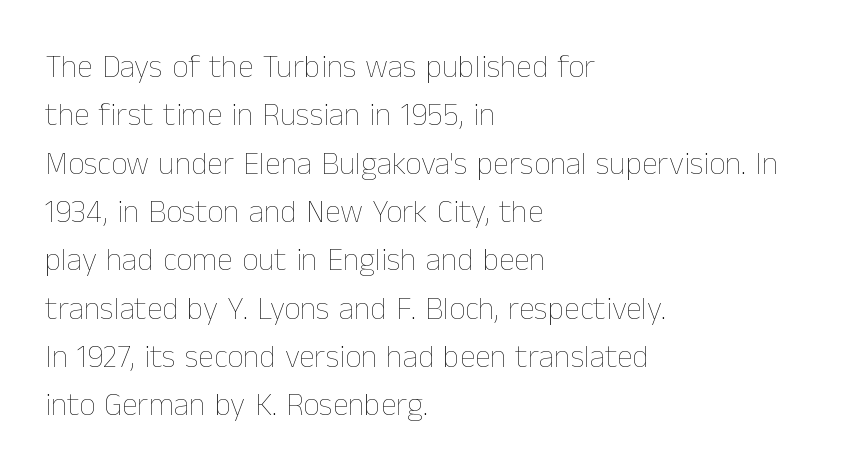
The image shows 32 px thin type, upright; set left-aligned, normal line spacing (1.51x), normal letter spacing, not underlined; low stroke contrast and a medium x-height.
